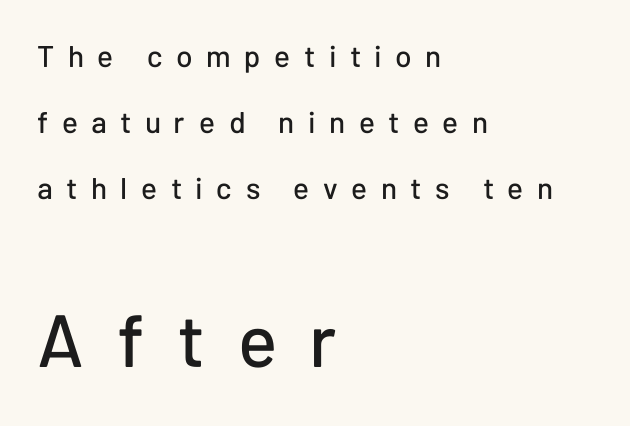
{"serif": "no", "italic": "no", "width": "normal", "stroke_contrast": "low", "x_height": "medium", "monospaced": "no", "underline": "no", "align": "left", "line_spacing": "loose", "line_spacing_ratio": 2.2, "letter_spacing": "wide", "letter_spacing_em": 0.45, "larger_block": "second", "size_ratio": 2.47, "glyph_px": 74}
